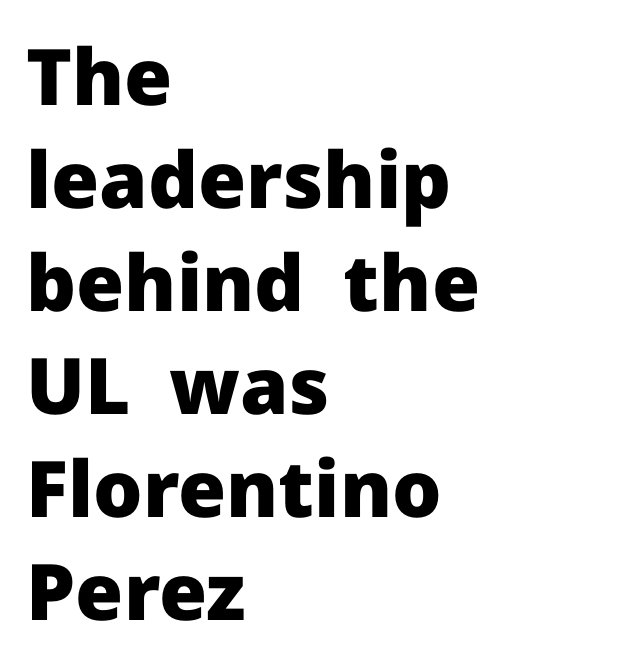
Q: Is the text bold? A: Yes.
Q: Is the text italic (slanted)? A: No, it is upright.
Q: Is the typeface a serif or a sans-serif typeface? A: Sans-serif.
Q: Is the text underlined? A: No.
Q: How is the paragraph aligned? A: Left-aligned.
Q: Is the spacing between letters normal or unusually wide? A: Normal.
Q: Is the spacing between lines tight, normal or loose? A: Normal.
Q: Width (condensed, normal, or wide)? A: Normal.
Q: Stroke contrast? A: Low.
Q: x-height? A: Medium.
Q: Monospaced? A: No.
